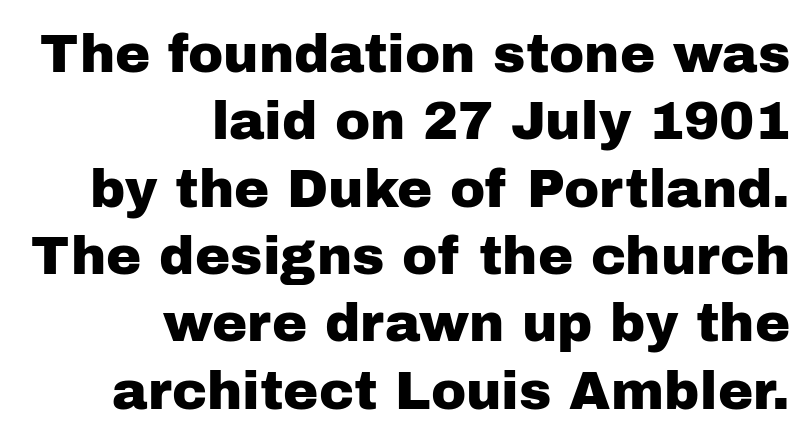
The image shows 53 px sans-serif type, upright; set right-aligned, normal line spacing (1.27x), normal letter spacing, not underlined; low stroke contrast and a medium x-height.
